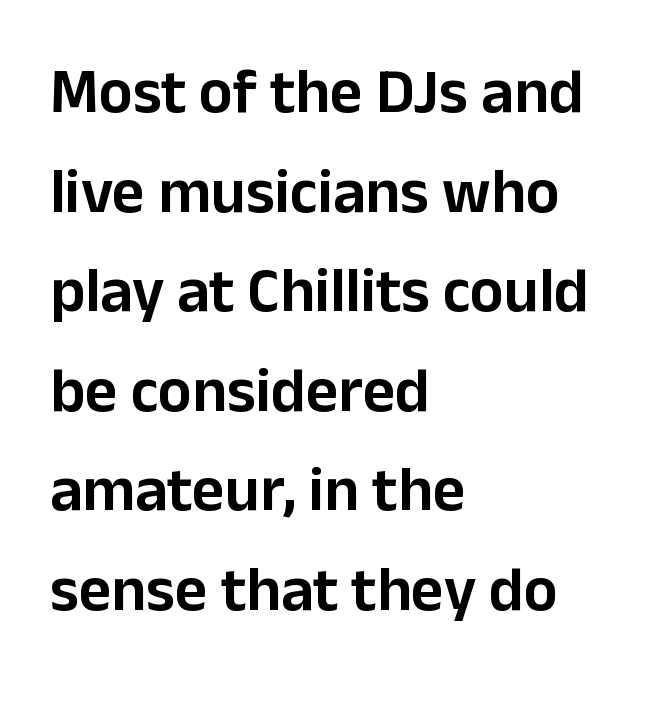
Q: Is the text italic (slanted)? A: No, it is upright.
Q: Is the typeface a serif or a sans-serif typeface? A: Sans-serif.
Q: Is the text underlined? A: No.
Q: How is the paragraph aligned? A: Left-aligned.
Q: Is the spacing between letters normal or unusually wide? A: Normal.
Q: Is the spacing between lines tight, normal or loose? A: Normal.
Q: Width (condensed, normal, or wide)? A: Normal.
Q: Stroke contrast? A: Low.
Q: x-height? A: Medium.
Q: Monospaced? A: No.
